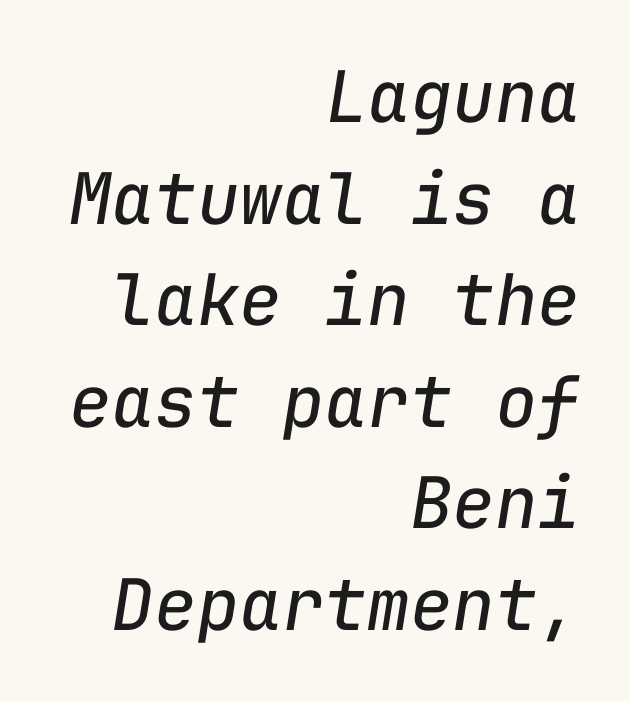
Q: Is the text bold? A: No.
Q: Is the text italic (slanted)? A: Yes, it leans right by about 9 degrees.
Q: Is the text underlined? A: No.
Q: How is the paragraph aligned? A: Right-aligned.
Q: Is the spacing between letters normal or unusually wide? A: Normal.
Q: Is the spacing between lines tight, normal or loose? A: Normal.
Q: Width (condensed, normal, or wide)? A: Normal.
Q: Stroke contrast? A: Low.
Q: x-height? A: Medium.
Q: Monospaced? A: Yes.
